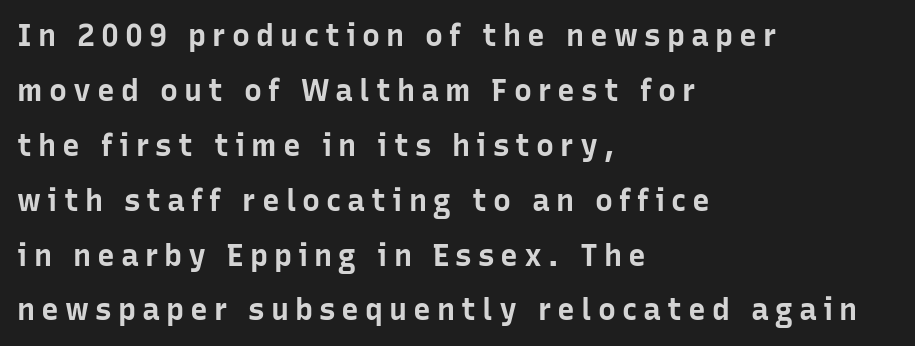
This sample has the flowing, uneven cadence of proportional lettering. A sans-serif font was chosen for this passage. Observe the wide spacing: letters keep a clear distance from each other. Do the letters lean? They stand straight.
